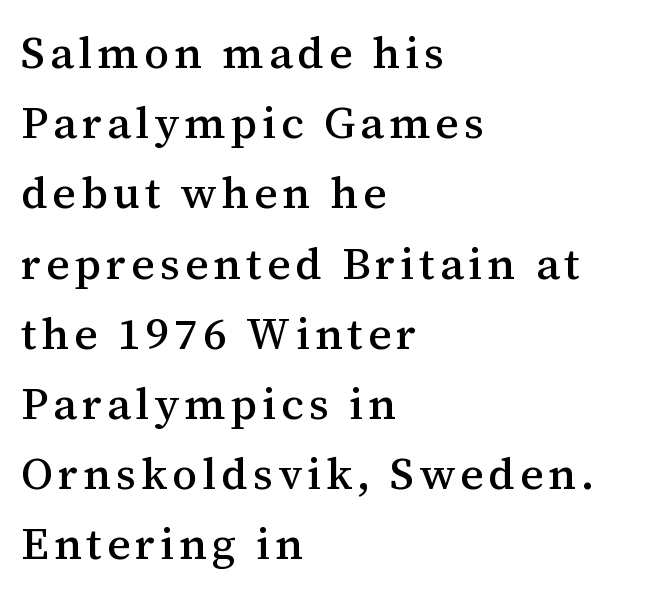
Successive baselines arrive at the customary interval. Looks like regular typesetting: each glyph gets only the width it needs. Type style note: has serifs. Has an underline been added? It has not. Is there any slant? The stems are plumb.
